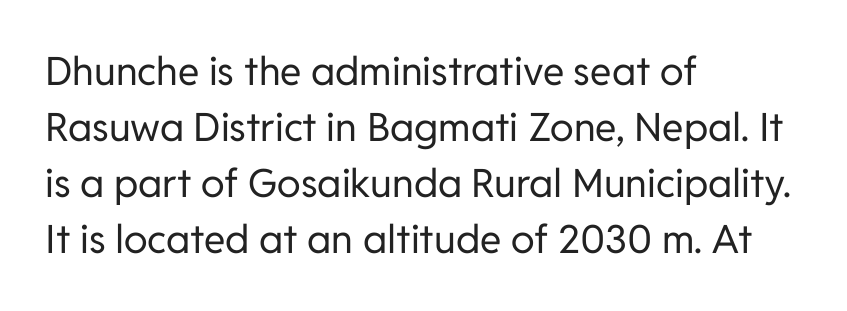
{"serif": "no", "italic": "no", "bold": "no", "weight": "regular", "width": "normal", "stroke_contrast": "low", "x_height": "medium", "monospaced": "no", "underline": "no", "align": "left", "line_spacing": "normal", "line_spacing_ratio": 1.44, "letter_spacing": "normal", "letter_spacing_em": 0.0, "glyph_px": 39}
